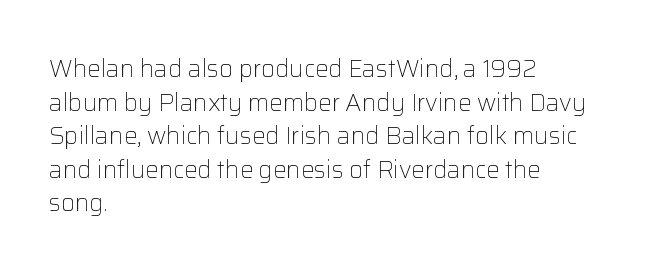
{"italic": "no", "bold": "no", "underline": "no", "align": "left", "line_spacing": "normal", "line_spacing_ratio": 1.4, "letter_spacing": "normal", "letter_spacing_em": 0.0, "glyph_px": 24}
